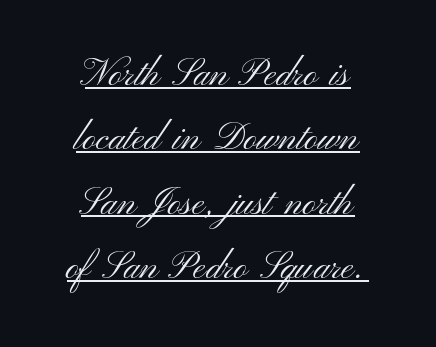
Q: Is the text bold? A: No.
Q: Is the text italic (slanted)? A: Yes.
Q: Is the typeface a serif or a sans-serif typeface? A: Sans-serif.
Q: Is the text underlined? A: Yes.
Q: How is the paragraph aligned? A: Centered.
Q: Is the spacing between letters normal or unusually wide? A: Normal.
Q: Width (condensed, normal, or wide)? A: Wide.
Q: Stroke contrast? A: Medium.
Q: x-height? A: Small.
Q: Monospaced? A: No.
